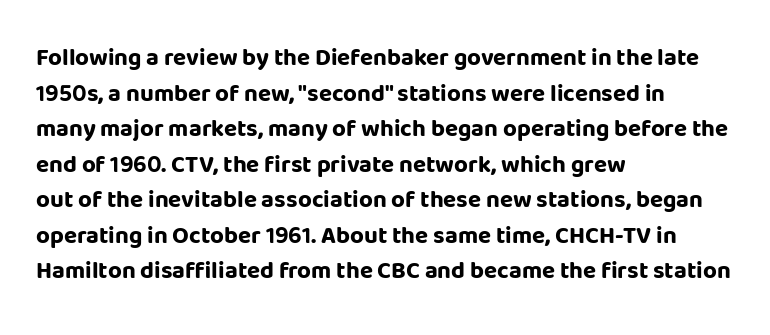
{"italic": "no", "bold": "yes", "underline": "no", "align": "left", "line_spacing": "normal", "line_spacing_ratio": 1.48, "letter_spacing": "normal", "letter_spacing_em": 0.0, "glyph_px": 24}
